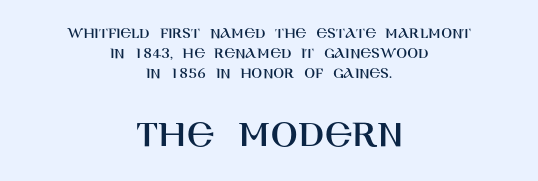
{"serif": "no", "italic": "no", "width": "normal", "stroke_contrast": "high", "x_height": "large", "monospaced": "no", "underline": "no", "align": "center", "line_spacing": "normal", "line_spacing_ratio": 1.26, "letter_spacing": "normal", "letter_spacing_em": 0.0, "larger_block": "second", "size_ratio": 2.5, "glyph_px": 40}
